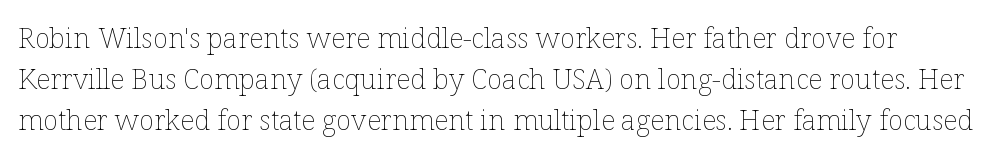
The image shows 28 px thin type, upright; set normal line spacing (1.46x), normal letter spacing, not underlined; low stroke contrast and a medium x-height.
